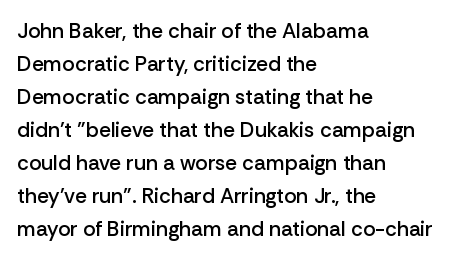
You could call the tracking neutral — neither tight nor loose. Which margin do the lines hug? The left one — the right edge is uneven. Regarding leading, the lines here are spaced in the standard way. Does the weight exceed regular? Yes, but only to semibold. The glyphs are unaccompanied by any horizontal stroke below them.
